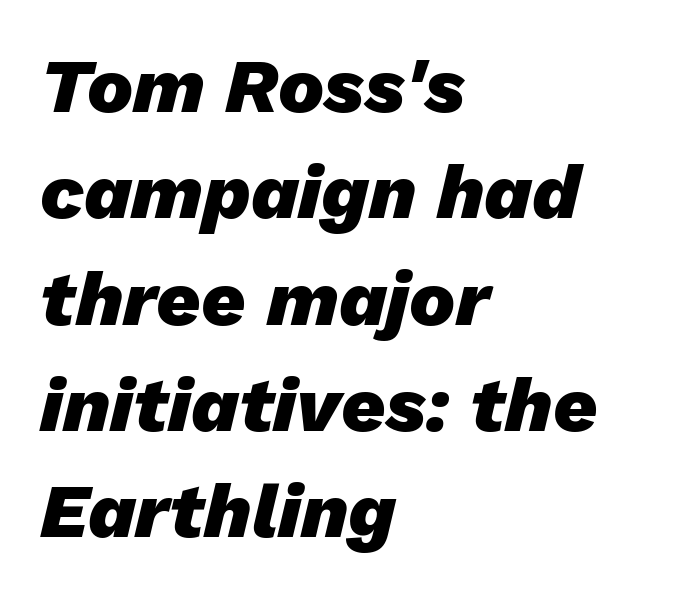
Line beginnings align vertically; line endings do not. Do the characters align in a grid? No, the font is proportional. This block has exactly the height ordinary leading produces. Heavy, bold letterforms. Type without underlining.
